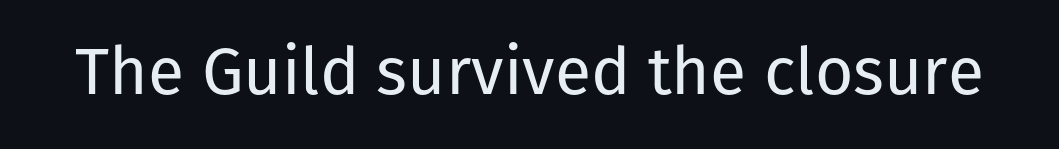
The image shows 66 px regular-weight sans-serif type, upright; set normal letter spacing, not underlined; low stroke contrast and a medium x-height.
